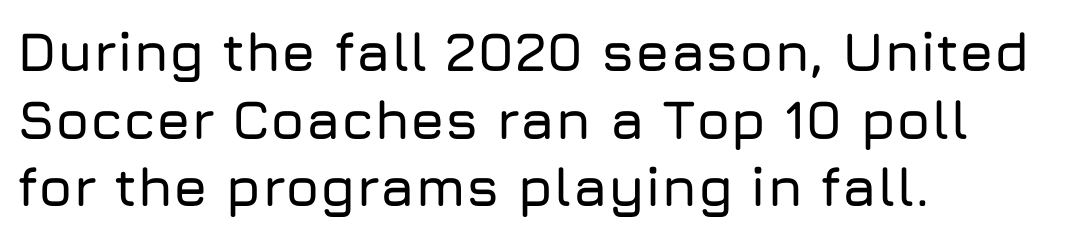
{"serif": "no", "italic": "no", "width": "normal", "stroke_contrast": "low", "x_height": "medium", "monospaced": "no", "underline": "no", "align": "left", "line_spacing_ratio": 1.23, "letter_spacing": "normal", "letter_spacing_em": 0.0, "glyph_px": 55}
